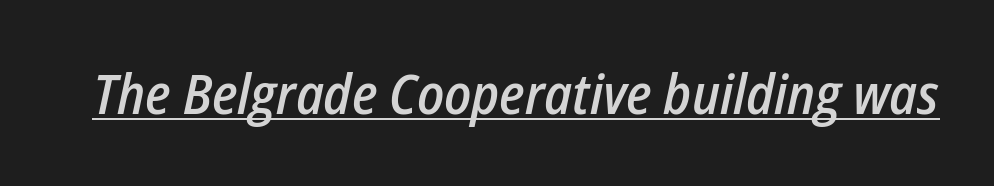
Q: Is the text bold? A: Semi-bold.
Q: Is the text italic (slanted)? A: Yes, it leans right by about 12 degrees.
Q: Is the text underlined? A: Yes.
Q: Is the spacing between letters normal or unusually wide? A: Normal.
Q: Width (condensed, normal, or wide)? A: Condensed.
Q: Stroke contrast? A: Low.
Q: x-height? A: Medium.
Q: Monospaced? A: No.
